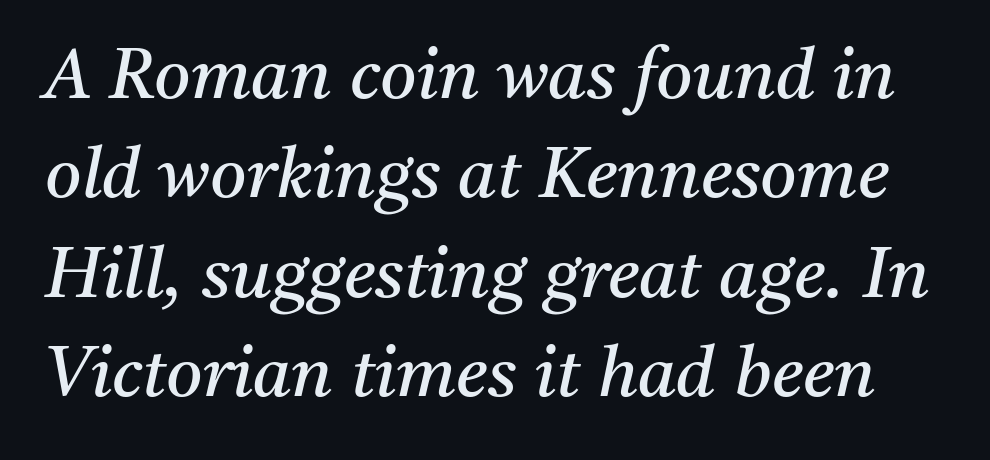
Q: Is the text bold? A: No.
Q: Is the text italic (slanted)? A: Yes, it leans right by about 11 degrees.
Q: Is the typeface a serif or a sans-serif typeface? A: Serif.
Q: Is the text underlined? A: No.
Q: Is the spacing between letters normal or unusually wide? A: Normal.
Q: Is the spacing between lines tight, normal or loose? A: Normal.
Q: Width (condensed, normal, or wide)? A: Normal.
Q: Stroke contrast? A: Medium.
Q: x-height? A: Medium.
Q: Monospaced? A: No.
